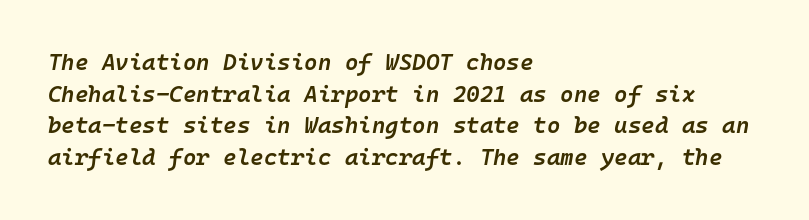
{"italic": "yes", "lean": "right", "slant_degrees": 10, "bold": "semi", "underline": "no", "align": "left", "line_spacing": "normal", "line_spacing_ratio": 1.38, "letter_spacing": "normal", "letter_spacing_em": 0.0, "glyph_px": 23}
